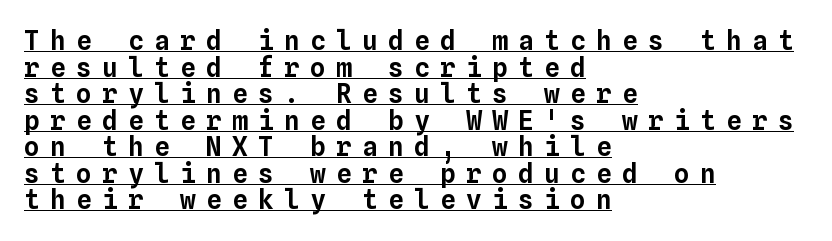
Q: Is the text italic (slanted)? A: No, it is upright.
Q: Is the text underlined? A: Yes.
Q: How is the paragraph aligned? A: Left-aligned.
Q: Is the spacing between letters normal or unusually wide? A: Unusually wide.
Q: Is the spacing between lines tight, normal or loose? A: Tight.
